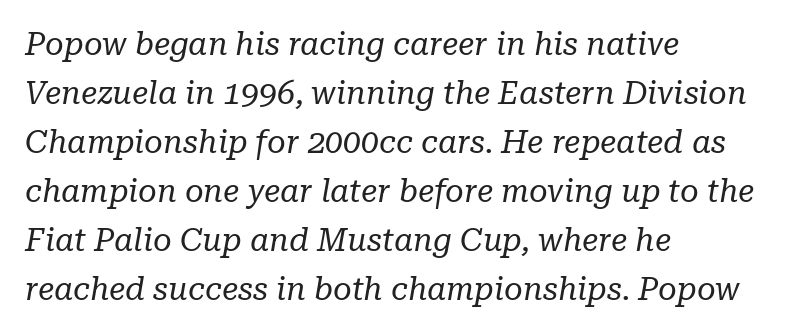
{"serif": "yes", "italic": "yes", "lean": "right", "slant_degrees": 10, "bold": "no", "weight": "regular", "width": "normal", "stroke_contrast": "low", "x_height": "medium", "monospaced": "no", "underline": "no", "align": "left", "line_spacing": "normal", "line_spacing_ratio": 1.53, "letter_spacing": "normal", "letter_spacing_em": 0.0, "glyph_px": 32}
